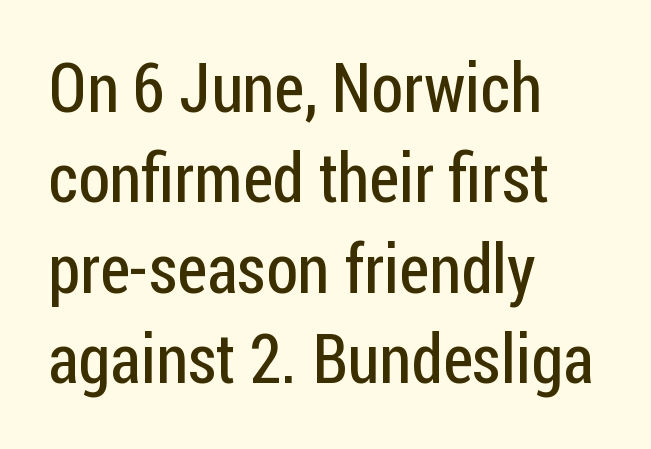
Notice how descenders clear the ascenders below comfortably — that's standard leading. No chunkiness to these letters — they're not bold. Varying glyph widths throughout — classic text-font behaviour. Has an underline been added? It has not.
